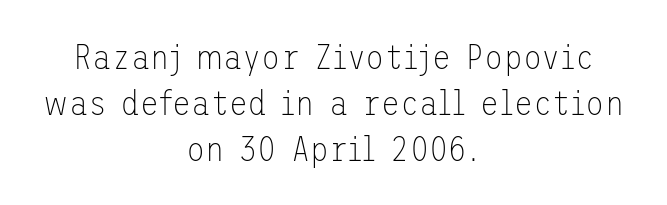
Q: Is the text bold? A: No.
Q: Is the text italic (slanted)? A: No, it is upright.
Q: Is the typeface a serif or a sans-serif typeface? A: Sans-serif.
Q: Is the text underlined? A: No.
Q: How is the paragraph aligned? A: Centered.
Q: Is the spacing between letters normal or unusually wide? A: Normal.
Q: Is the spacing between lines tight, normal or loose? A: Normal.
Q: Width (condensed, normal, or wide)? A: Normal.
Q: Stroke contrast? A: Low.
Q: x-height? A: Medium.
